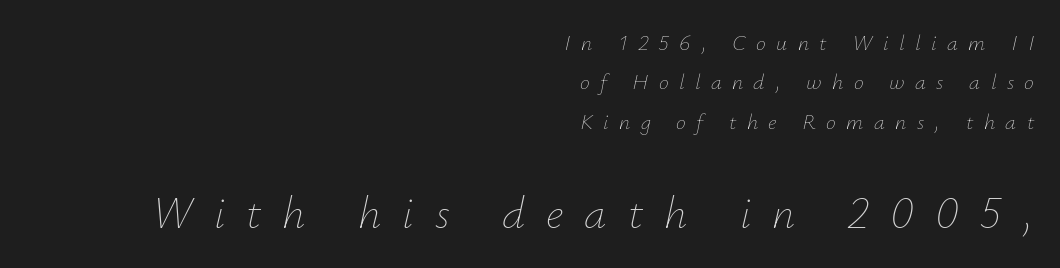
Q: Is the text bold? A: No.
Q: Is the text italic (slanted)? A: Yes, it leans right by about 12 degrees.
Q: Is the text underlined? A: No.
Q: How is the paragraph aligned? A: Right-aligned.
Q: Is the spacing between letters normal or unusually wide? A: Unusually wide.
Q: Which block of text is set in a larger size, the first (top) or the second (bottom)? A: The second (bottom) one.
Q: Width (condensed, normal, or wide)? A: Normal.
Q: Stroke contrast? A: Low.
Q: x-height? A: Small.
Q: Monospaced? A: No.
